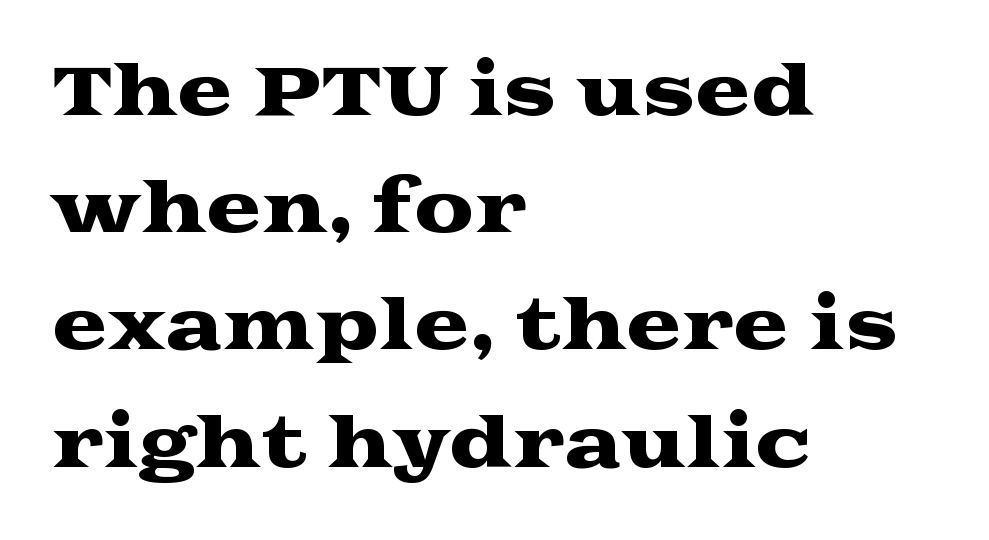
Q: Is the text italic (slanted)? A: No, it is upright.
Q: Is the typeface a serif or a sans-serif typeface? A: Serif.
Q: Is the text underlined? A: No.
Q: How is the paragraph aligned? A: Left-aligned.
Q: Is the spacing between letters normal or unusually wide? A: Normal.
Q: Width (condensed, normal, or wide)? A: Wide.
Q: Stroke contrast? A: Medium.
Q: x-height? A: Medium.
Q: Monospaced? A: No.
